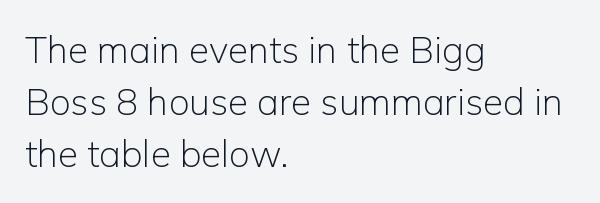
The compositor pushed each line to the left boundary. Regular leading. The face looks like a standard text weight, possibly lighter. This rendering features lettering with no underline. Does extra space separate the letters? No, they use regular spacing.
